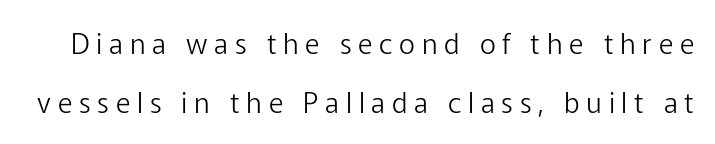
{"serif": "no", "italic": "no", "bold": "no", "weight": "light", "width": "normal", "stroke_contrast": "low", "x_height": "medium", "monospaced": "no", "underline": "no", "line_spacing": "loose", "line_spacing_ratio": 2.11, "letter_spacing": "wide", "letter_spacing_em": 0.24, "glyph_px": 28}
